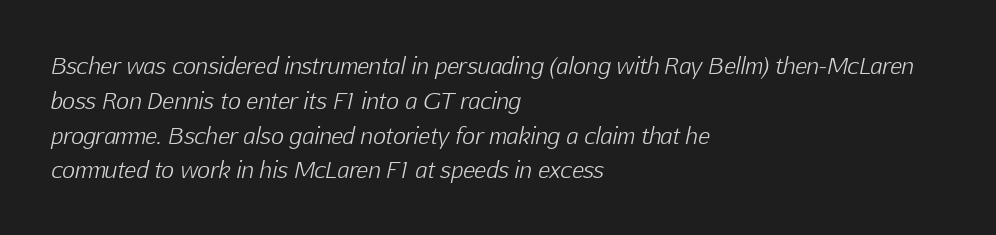
Q: Is the text bold? A: No.
Q: Is the text italic (slanted)? A: Yes, it leans right by about 12 degrees.
Q: Is the text underlined? A: No.
Q: How is the paragraph aligned? A: Left-aligned.
Q: Is the spacing between letters normal or unusually wide? A: Normal.
Q: Is the spacing between lines tight, normal or loose? A: Normal.
